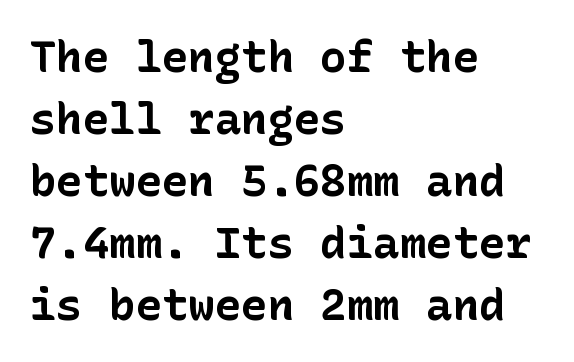
{"serif": "no", "italic": "no", "bold": "yes", "weight": "bold", "width": "normal", "stroke_contrast": "low", "x_height": "medium", "underline": "no", "align": "left", "line_spacing": "normal", "line_spacing_ratio": 1.41, "letter_spacing": "normal", "letter_spacing_em": 0.0, "glyph_px": 44}
